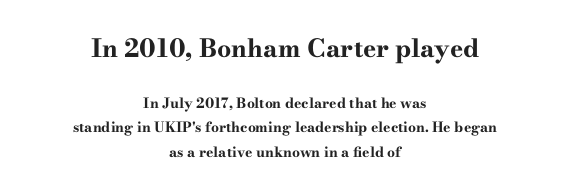
Look at the glyph heights: the upper group is clearly the bigger setting. This sample uses an upright cut, with every glyph sitting square on the baseline. What weight is shown? A full bold with thick strokes. One-word summary of the alignment: center.
